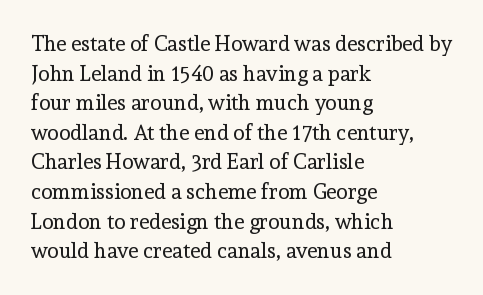
The image shows 21 px text type, upright; set left-aligned, normal line spacing (1.41x), normal letter spacing, not underlined.
